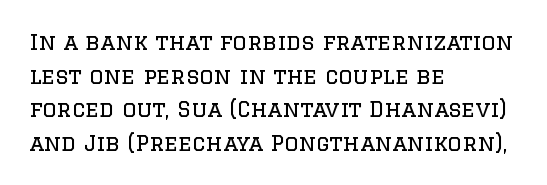
Q: Is the text bold? A: No.
Q: Is the text italic (slanted)? A: No, it is upright.
Q: Is the text underlined? A: No.
Q: How is the paragraph aligned? A: Left-aligned.
Q: Is the spacing between letters normal or unusually wide? A: Normal.
Q: Is the spacing between lines tight, normal or loose? A: Normal.
